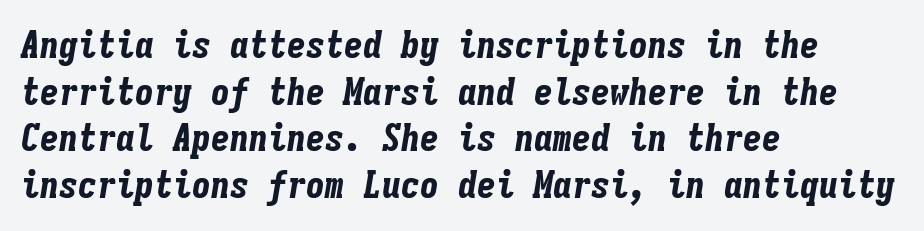
Q: Is the text bold? A: Yes.
Q: Is the text italic (slanted)? A: Yes, it leans right by about 9 degrees.
Q: Is the text underlined? A: No.
Q: How is the paragraph aligned? A: Left-aligned.
Q: Is the spacing between letters normal or unusually wide? A: Normal.
Q: Width (condensed, normal, or wide)? A: Condensed.
Q: Stroke contrast? A: Low.
Q: x-height? A: Medium.
Q: Monospaced? A: Yes.
